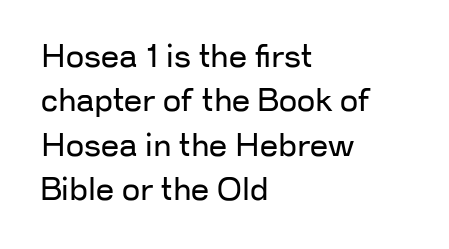
The image shows 32 px regular-weight sans-serif type, upright; set left-aligned, normal line spacing (1.39x), normal letter spacing, not underlined; low stroke contrast and a medium x-height.
